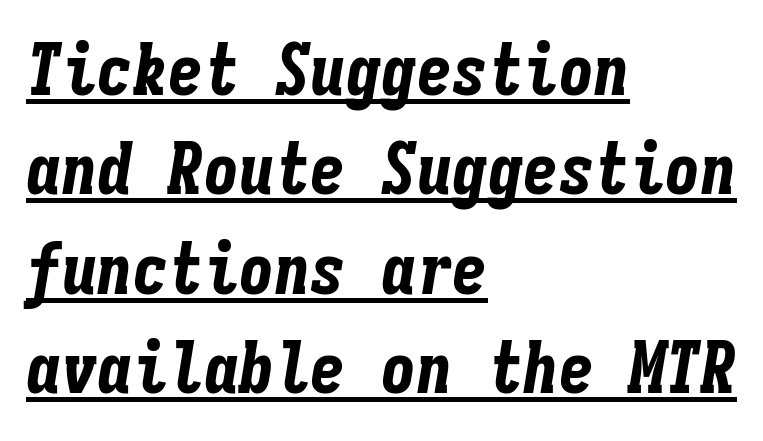
Q: Is the text bold? A: Yes.
Q: Is the text italic (slanted)? A: Yes, it leans right by about 9 degrees.
Q: Is the text underlined? A: Yes.
Q: How is the paragraph aligned? A: Left-aligned.
Q: Is the spacing between letters normal or unusually wide? A: Normal.
Q: Is the spacing between lines tight, normal or loose? A: Normal.
Q: Width (condensed, normal, or wide)? A: Condensed.
Q: Stroke contrast? A: Low.
Q: x-height? A: Medium.
Q: Monospaced? A: Yes.
